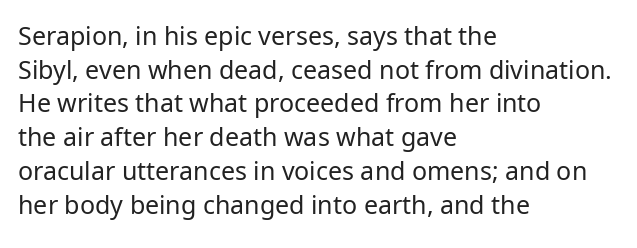
{"italic": "no", "bold": "no", "underline": "no", "align": "left", "line_spacing": "normal", "line_spacing_ratio": 1.35, "letter_spacing": "normal", "letter_spacing_em": 0.0, "glyph_px": 25}
